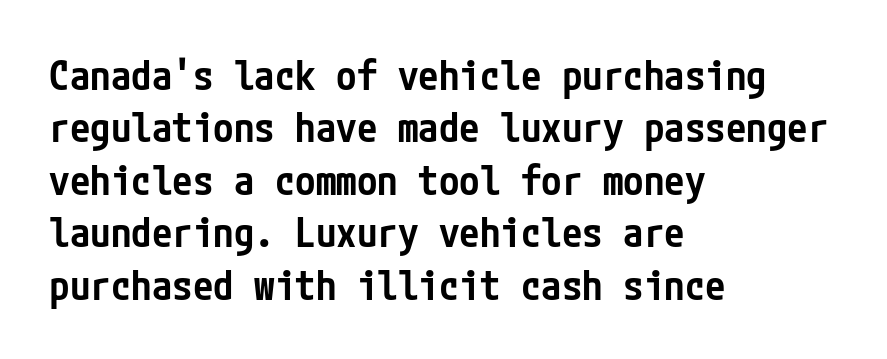
The image shows 41 px semibold, condensed sans-serif type, upright; set left-aligned, normal line spacing (1.28x), normal letter spacing, not underlined; low stroke contrast and a medium x-height.
